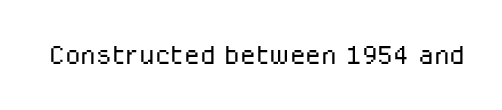
The image shows 36 px light sans-serif type, upright; set normal letter spacing, not underlined; low stroke contrast and a medium x-height.
